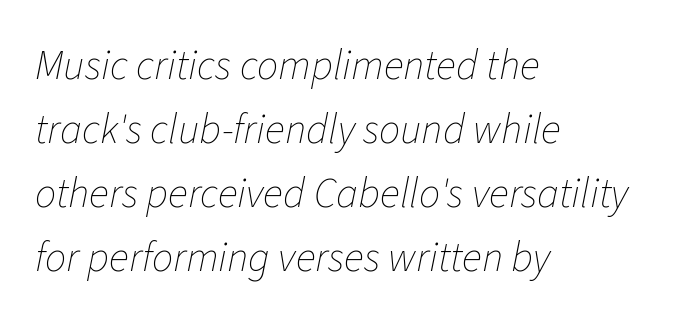
{"italic": "yes", "lean": "right", "slant_degrees": 11, "bold": "no", "weight": "thin", "width": "normal", "stroke_contrast": "low", "x_height": "medium", "monospaced": "no", "underline": "no", "align": "left", "line_spacing": "normal", "line_spacing_ratio": 1.52, "letter_spacing": "normal", "letter_spacing_em": 0.0, "glyph_px": 42}
